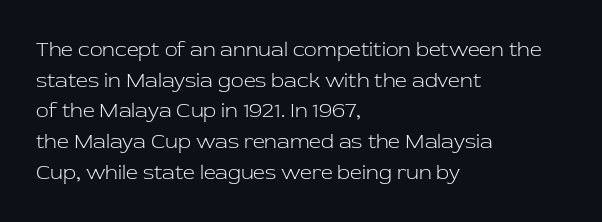
Q: Is the text bold? A: No.
Q: Is the text italic (slanted)? A: No, it is upright.
Q: Is the text underlined? A: No.
Q: How is the paragraph aligned? A: Left-aligned.
Q: Is the spacing between letters normal or unusually wide? A: Normal.
Q: Is the spacing between lines tight, normal or loose? A: Normal.
